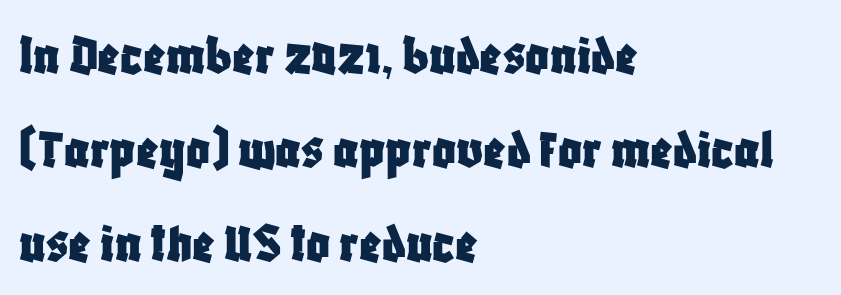
{"serif": "no", "italic": "no", "width": "condensed", "stroke_contrast": "low", "x_height": "large", "monospaced": "no", "underline": "no", "align": "left", "line_spacing": "normal", "line_spacing_ratio": 1.62, "letter_spacing": "normal", "letter_spacing_em": 0.0, "glyph_px": 58}
